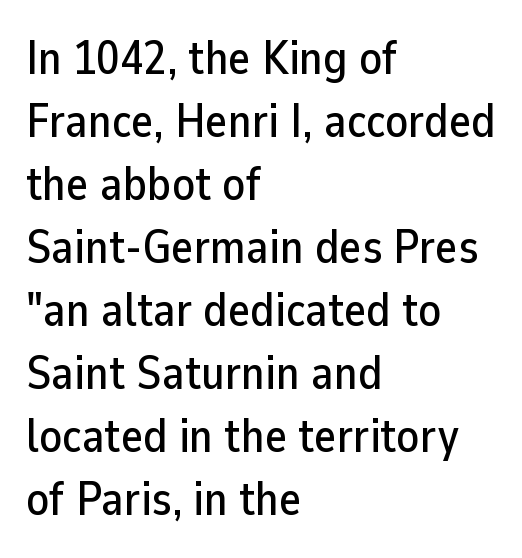
The image shows 47 px sans-serif type, upright; set left-aligned, normal line spacing (1.34x), normal letter spacing, not underlined; low stroke contrast and a medium x-height.
